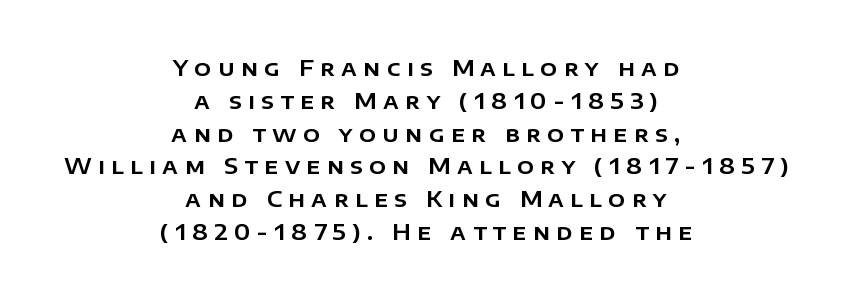
Q: Is the text italic (slanted)? A: No, it is upright.
Q: Is the text underlined? A: No.
Q: How is the paragraph aligned? A: Centered.
Q: Is the spacing between letters normal or unusually wide? A: Unusually wide.
Q: Is the spacing between lines tight, normal or loose? A: Normal.
